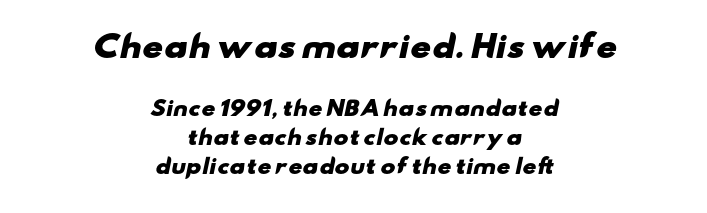
Q: Is the text bold? A: Yes.
Q: Is the typeface a serif or a sans-serif typeface? A: Sans-serif.
Q: Is the text underlined? A: No.
Q: How is the paragraph aligned? A: Centered.
Q: Is the spacing between letters normal or unusually wide? A: Normal.
Q: Is the spacing between lines tight, normal or loose? A: Normal.
Q: Which block of text is set in a larger size, the first (top) or the second (bottom)? A: The first (top) one.
Q: Width (condensed, normal, or wide)? A: Wide.
Q: Stroke contrast? A: Low.
Q: x-height? A: Small.
Q: Monospaced? A: No.
